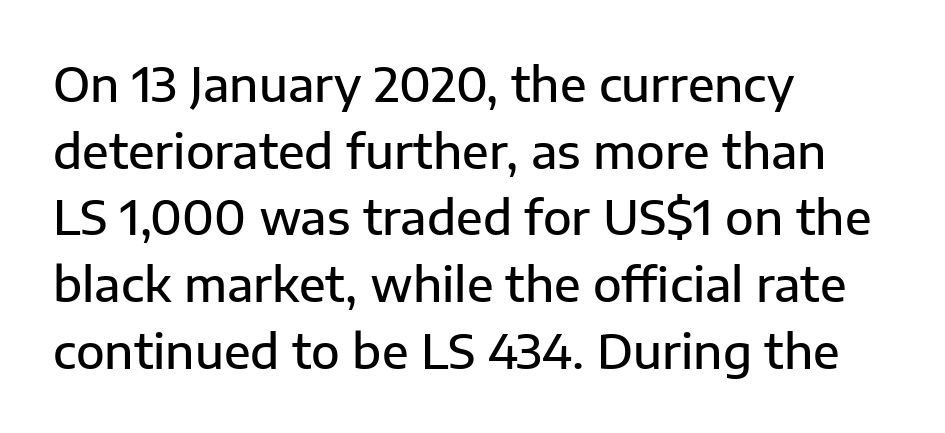
The image shows 47 px semibold sans-serif type, upright; set left-aligned, normal line spacing (1.42x), normal letter spacing, not underlined; low stroke contrast and a medium x-height.
